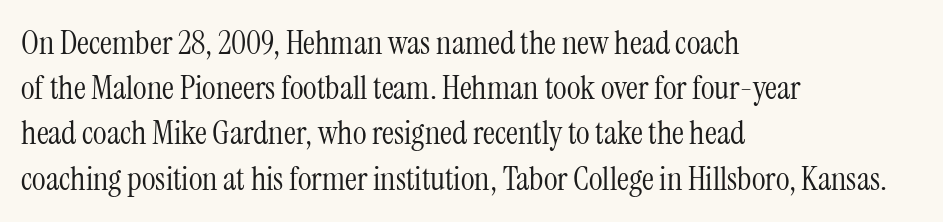
One-word summary of the alignment: left. These lines are composed in type with serifs. This sample has the flowing, uneven cadence of proportional lettering. Students, observe: this is what conventionally led text looks like. The glyphs are unaccompanied by any horizontal stroke below them. Italic? Not at all — the glyphs are vertical.
